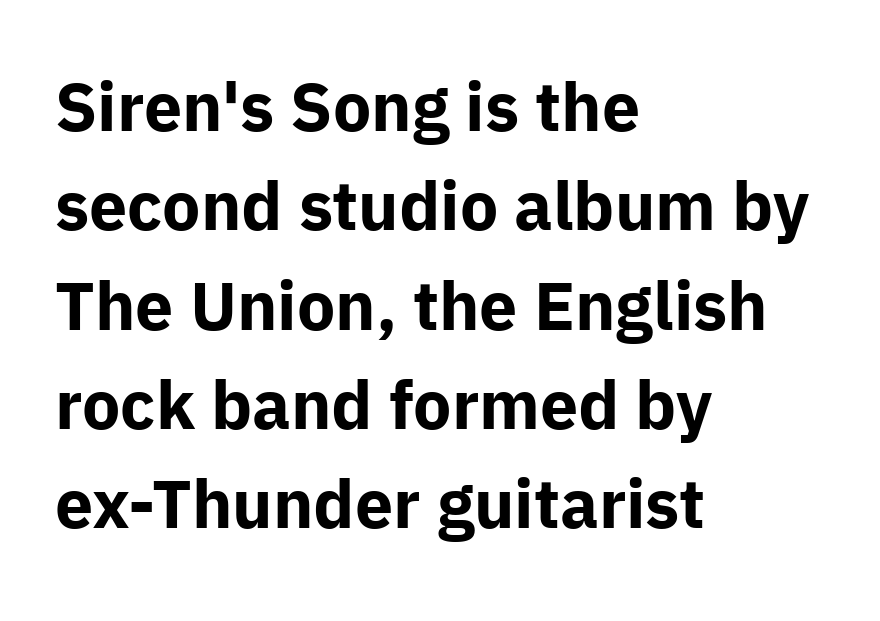
Q: Is the text bold? A: Yes.
Q: Is the text italic (slanted)? A: No, it is upright.
Q: Is the typeface a serif or a sans-serif typeface? A: Sans-serif.
Q: Is the text underlined? A: No.
Q: How is the paragraph aligned? A: Left-aligned.
Q: Is the spacing between letters normal or unusually wide? A: Normal.
Q: Is the spacing between lines tight, normal or loose? A: Normal.
Q: Width (condensed, normal, or wide)? A: Normal.
Q: Stroke contrast? A: Low.
Q: x-height? A: Medium.
Q: Monospaced? A: No.
